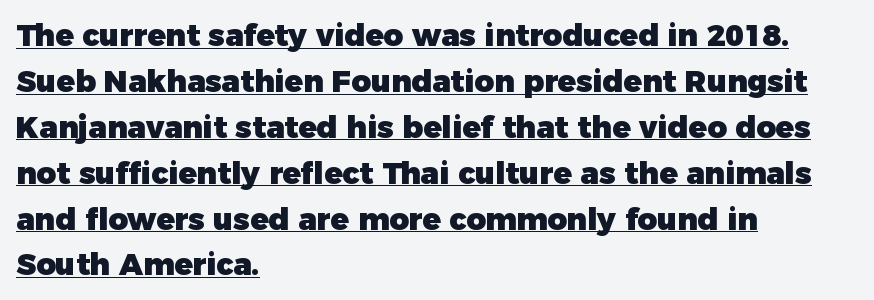
This is sans-serif lettering, the kind often seen on screens and signage. The passage shown is typed in a proportional face where columns would drift. This rendering features underlined lettering. As a designer I'd log this as weight 700, bold.
